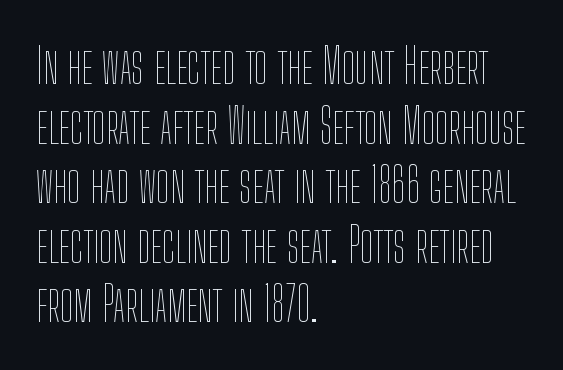
Q: Is the text bold? A: No.
Q: Is the text italic (slanted)? A: No, it is upright.
Q: Is the text underlined? A: No.
Q: How is the paragraph aligned? A: Left-aligned.
Q: Is the spacing between letters normal or unusually wide? A: Normal.
Q: Width (condensed, normal, or wide)? A: Condensed.
Q: Stroke contrast? A: Low.
Q: x-height? A: Medium.
Q: Monospaced? A: No.
